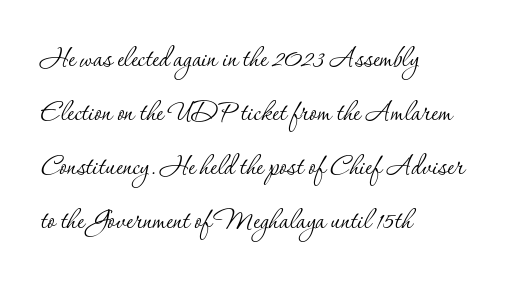
Q: Is the text bold? A: No.
Q: Is the text italic (slanted)? A: Yes.
Q: Is the typeface a serif or a sans-serif typeface? A: Serif.
Q: Is the text underlined? A: No.
Q: How is the paragraph aligned? A: Left-aligned.
Q: Is the spacing between letters normal or unusually wide? A: Normal.
Q: Is the spacing between lines tight, normal or loose? A: Normal.
Q: Width (condensed, normal, or wide)? A: Normal.
Q: Stroke contrast? A: Low.
Q: x-height? A: Small.
Q: Monospaced? A: No.
